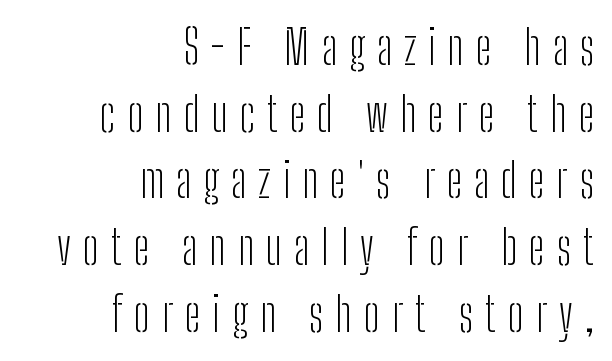
The line texture is sparse and dotted thanks to wide tracking. It's the straight-up-and-down kind of type. Teacher's note: observe the even right margin — that is flush-right alignment. Decoration check: the copy has no underline. Here the designer chose a conventional face with non-uniform glyph widths.
